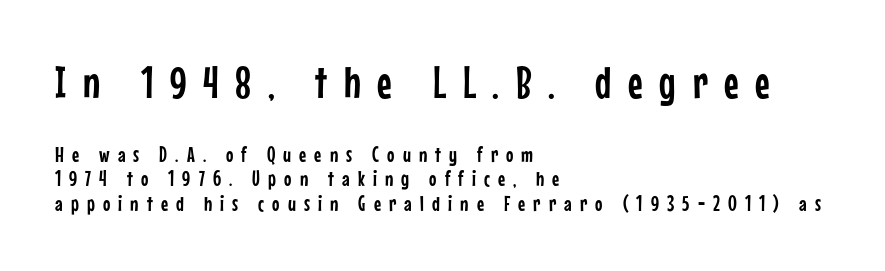
The face used here is a sans, in the tradition of grotesques and geometrics. The passage shown is typed in a proportional face where columns would drift. Has an underline been added? It has not. Glyph-to-glyph distance is far greater than everyday printed text. This block would grow much taller if given ordinary leading; it's compressed now.
